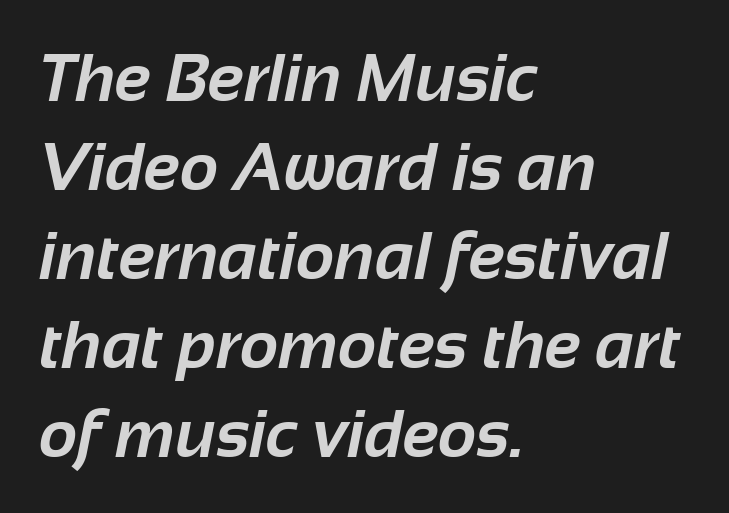
The image shows 67 px bold sans-serif type; set left-aligned, normal line spacing (1.33x), normal letter spacing, not underlined; low stroke contrast and a medium x-height.
